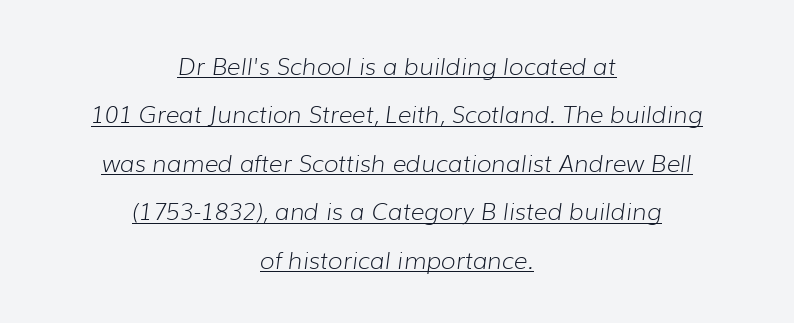
The image shows 24 px text type, italic (leaning right); set centered, loose line spacing (2.02x), normal letter spacing, underlined.
